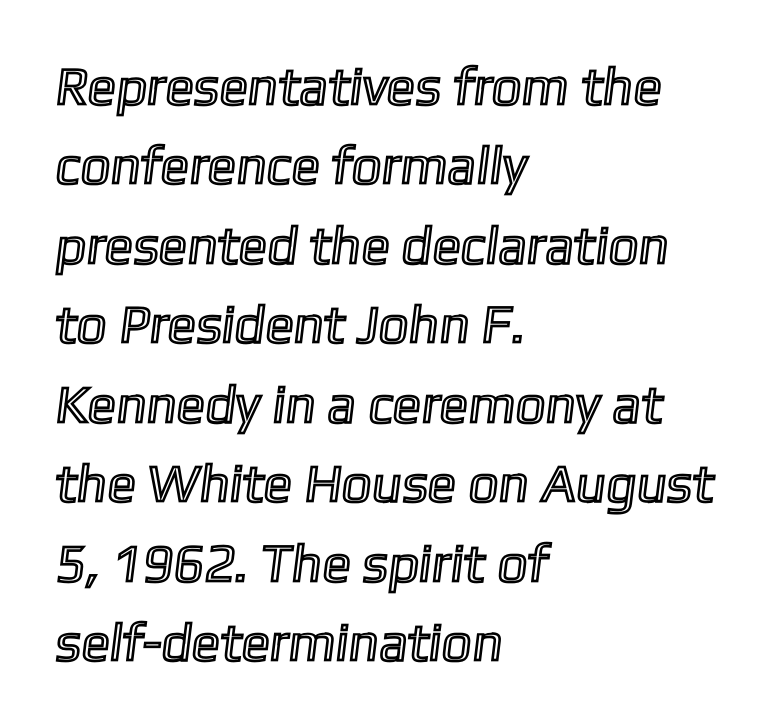
One-word summary of the alignment: left. Is the letter spacing exaggerated? No — it looks like the ordinary default. The leading is moderate, giving the passage an even texture. The words here are not underlined. These lines are rendered in a variable-pitch font.
